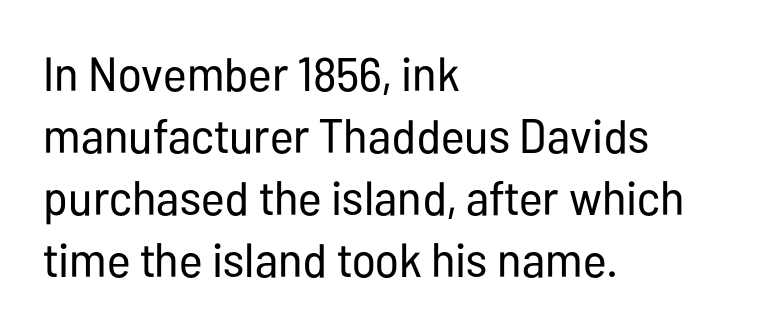
Q: Is the text bold? A: No.
Q: Is the text italic (slanted)? A: No, it is upright.
Q: Is the typeface a serif or a sans-serif typeface? A: Sans-serif.
Q: Is the text underlined? A: No.
Q: How is the paragraph aligned? A: Left-aligned.
Q: Is the spacing between letters normal or unusually wide? A: Normal.
Q: Is the spacing between lines tight, normal or loose? A: Normal.
Q: Width (condensed, normal, or wide)? A: Condensed.
Q: Stroke contrast? A: Low.
Q: x-height? A: Medium.
Q: Monospaced? A: No.
